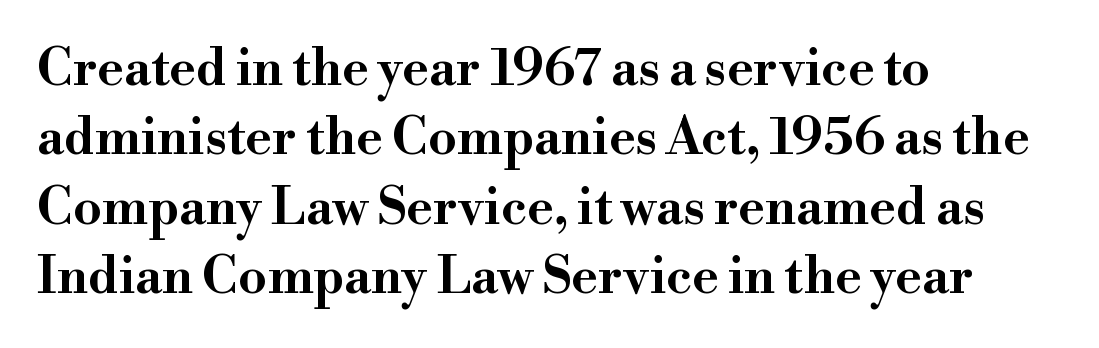
The string is rendered with underlining switched off. The designer went with a serif here, giving each stem small feet. Vertically, the passage feels balanced, rows spaced as you'd expect. Left-aligned paragraph, ragged on the right.
